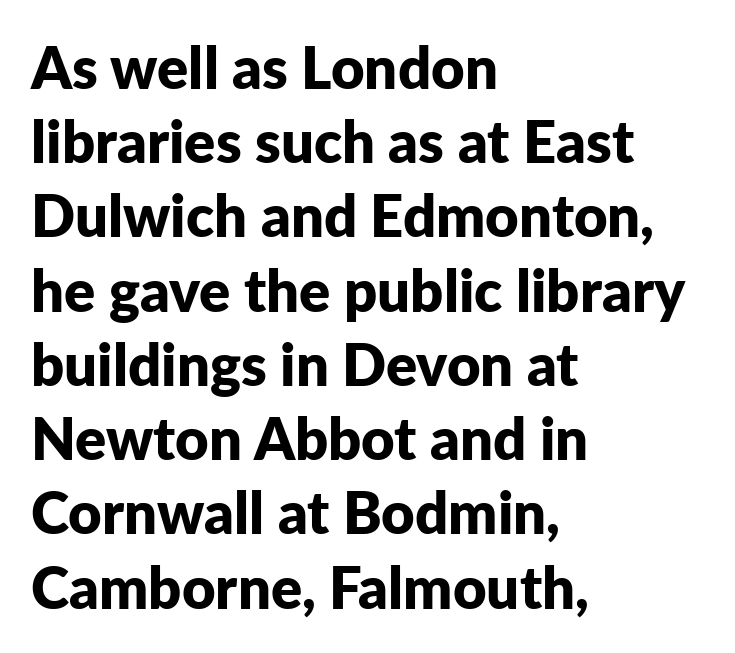
Students, observe: this is what conventionally led text looks like. Is there any slant? The stems are plumb. The space beneath each line is pristine and unruled. Nothing sits at the stroke ends, so this counts as sans-serif.
